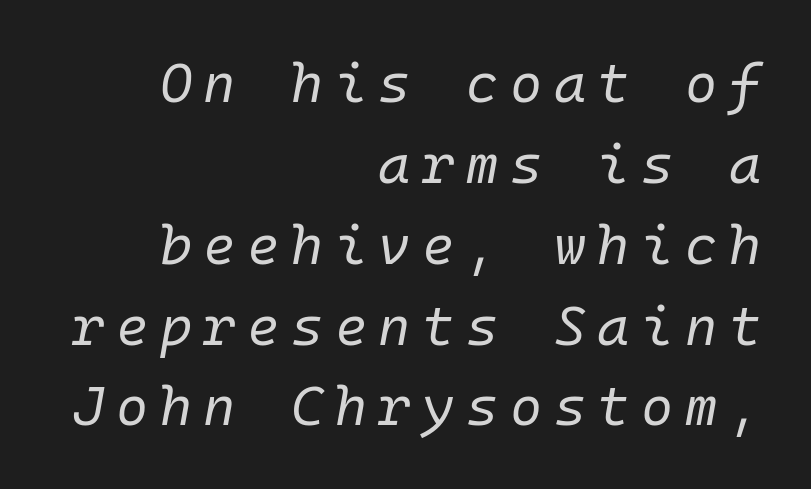
Every character sits at an angle, as italics do. Rows of type keep a routine distance in the vertical direction. Bold? No — there's no thickening of the strokes. The letters are spread apart with noticeably loose tracking.
